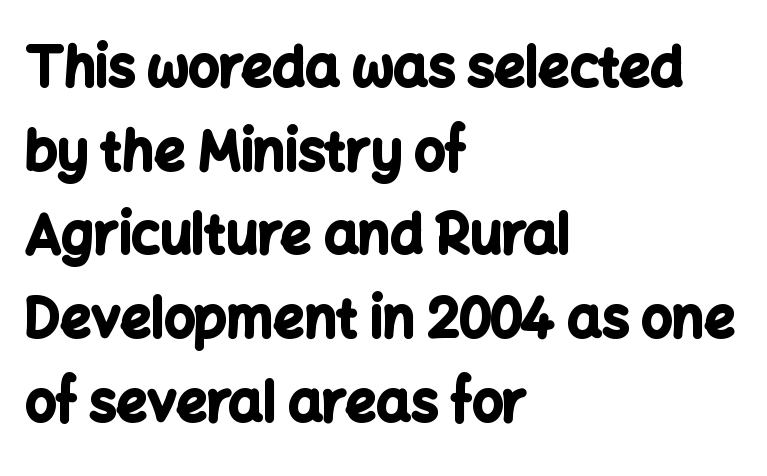
The characters display no serif detailing; their extremities are plain. A typesetter would call this proportional, since set widths differ per character. Default kerning and tracking; the words read as compact shapes. Posture: vertical. Rows of type keep a routine distance in the vertical direction. Has an underline been added? It has not.
